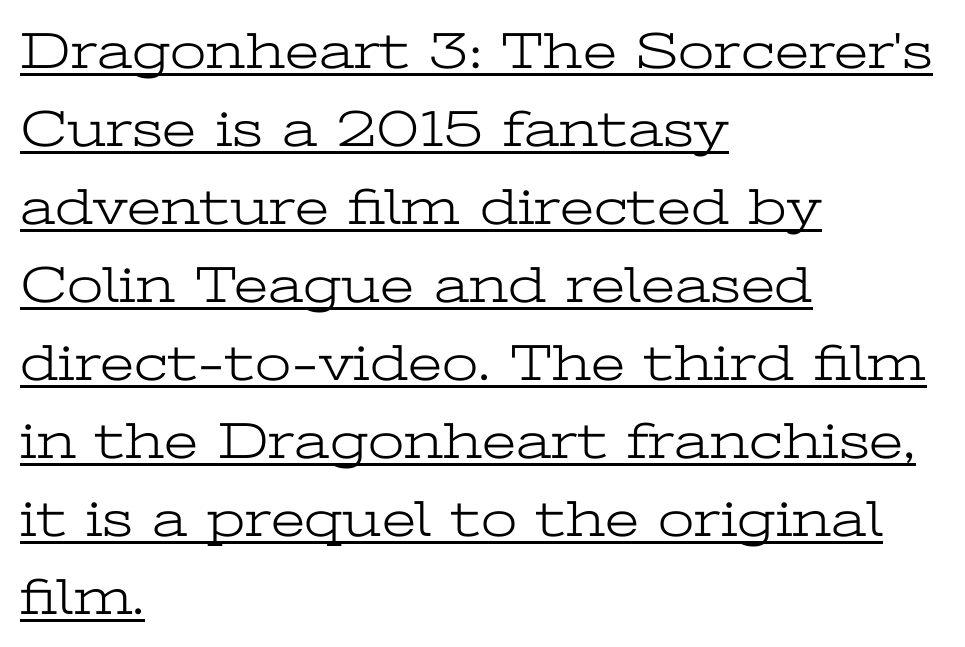
Does the lettering tilt? It doesn't — this is upright. The rag falls on the right side of this text block. The face used here is seriffed, in the tradition of book romans. Is the letter spacing exaggerated? No — it looks like the ordinary default. Underlined type. A quiet, ordinary-to-light weight characterises the typeface.
